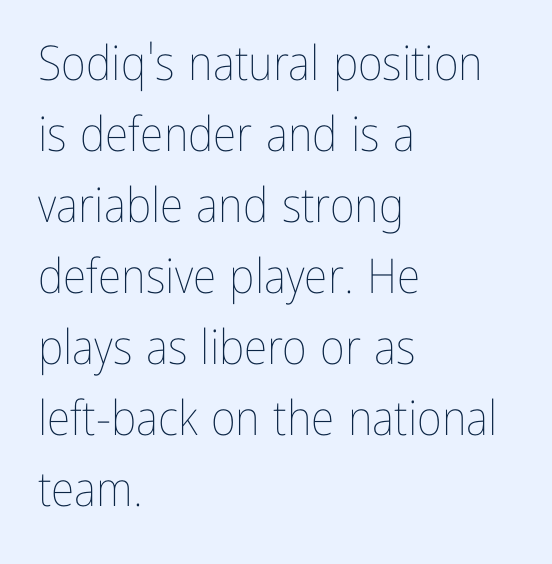
{"italic": "no", "bold": "no", "weight": "thin", "width": "condensed", "stroke_contrast": "low", "x_height": "medium", "monospaced": "no", "underline": "no", "align": "left", "line_spacing": "normal", "line_spacing_ratio": 1.48, "letter_spacing": "normal", "letter_spacing_em": 0.0, "glyph_px": 48}
